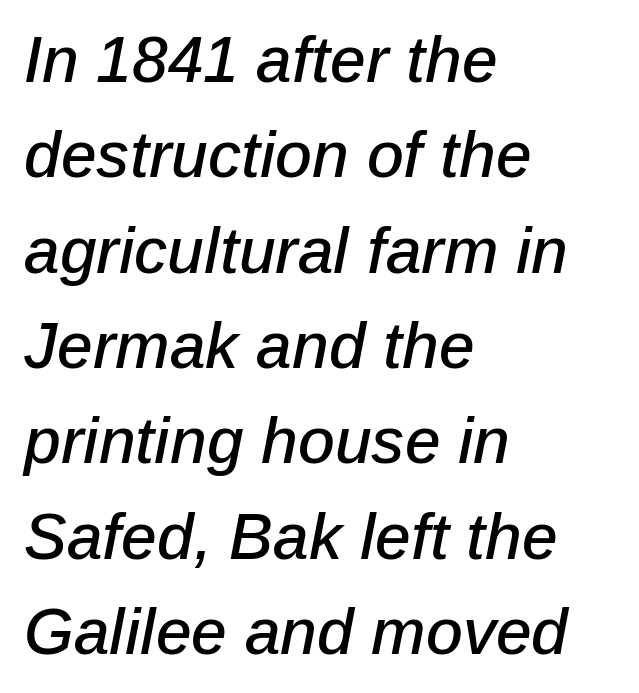
Q: Is the text italic (slanted)? A: Yes, it leans right by about 12 degrees.
Q: Is the text underlined? A: No.
Q: How is the paragraph aligned? A: Left-aligned.
Q: Is the spacing between letters normal or unusually wide? A: Normal.
Q: Is the spacing between lines tight, normal or loose? A: Normal.
Q: Width (condensed, normal, or wide)? A: Normal.
Q: Stroke contrast? A: Low.
Q: x-height? A: Medium.
Q: Monospaced? A: No.
